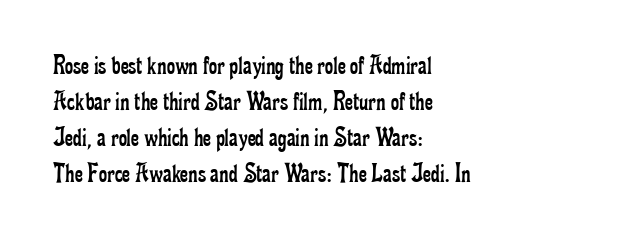
The font family rendered here belongs to the serif group. The strokes are not fattened; the text isn't bold. Characters remain perfectly vertical along every line. Any mark beneath the type? The region is blank. The type is set solid horizontally, with unmodified tracking. Line spacing here is normal.
